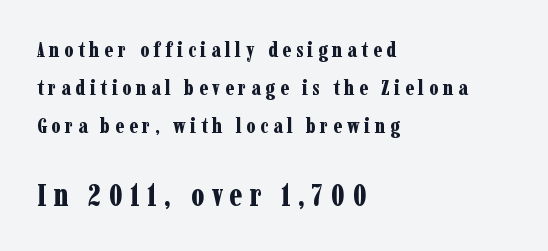
Words float on clear page, feet unadorned. What weight is shown? A full bold with thick strokes. The letters carry serifs — small finishing strokes at the ends of their stems. Character size in the trailing block exceeds that of the leading block. Layout note: lines flush left.
